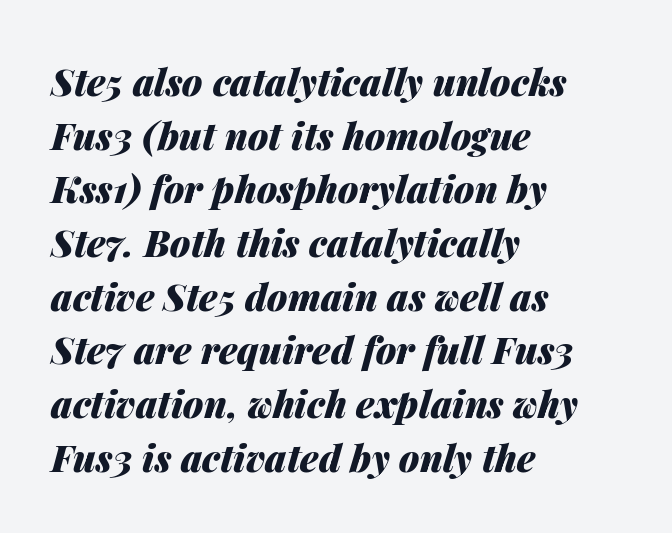
Q: Is the text bold? A: Yes.
Q: Is the text italic (slanted)? A: Yes, it leans right by about 14 degrees.
Q: Is the text underlined? A: No.
Q: How is the paragraph aligned? A: Left-aligned.
Q: Is the spacing between letters normal or unusually wide? A: Normal.
Q: Is the spacing between lines tight, normal or loose? A: Normal.
Q: Width (condensed, normal, or wide)? A: Normal.
Q: Stroke contrast? A: Medium.
Q: x-height? A: Medium.
Q: Monospaced? A: No.
